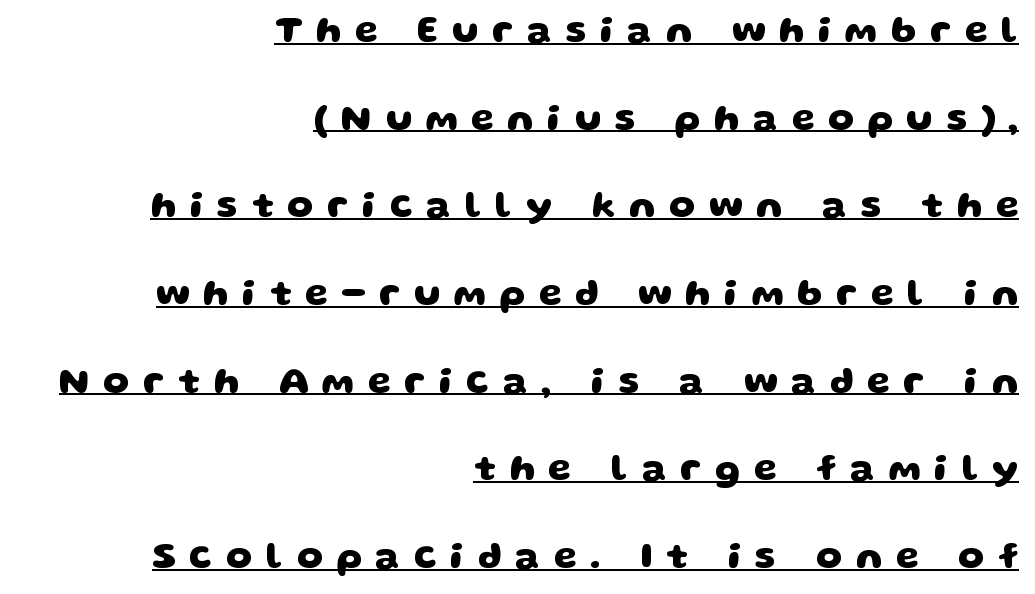
The face used here is proportionally spaced, like ordinary book or web type. Typographic density is high because the face is bold. Loose tracking; the words dissolve into strings of separated letters. Somebody hit Ctrl+U on this one — the words are underlined.
